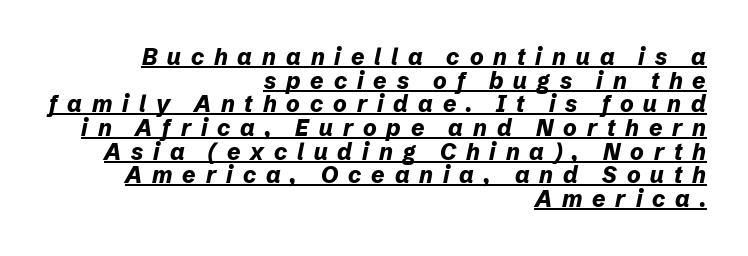
The image shows 23 px bold type, italic (leaning right); set right-aligned, tight line spacing (1.03x), unusually wide letter spacing (+0.43 em), underlined.
